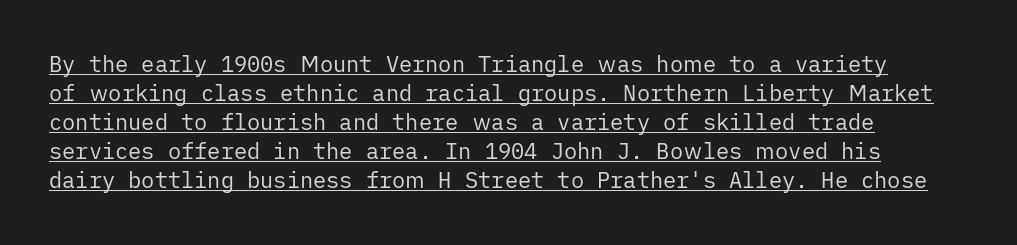
Q: Is the text bold? A: No.
Q: Is the text italic (slanted)? A: No, it is upright.
Q: Is the text underlined? A: Yes.
Q: How is the paragraph aligned? A: Left-aligned.
Q: Is the spacing between letters normal or unusually wide? A: Normal.
Q: Is the spacing between lines tight, normal or loose? A: Normal.
